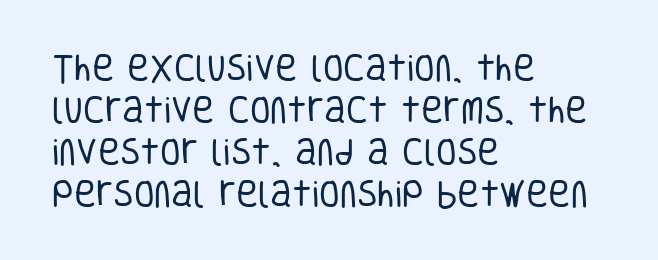
Q: Is the text bold? A: No.
Q: Is the text italic (slanted)? A: No, it is upright.
Q: Is the typeface a serif or a sans-serif typeface? A: Sans-serif.
Q: Is the text underlined? A: No.
Q: How is the paragraph aligned? A: Left-aligned.
Q: Is the spacing between letters normal or unusually wide? A: Normal.
Q: Is the spacing between lines tight, normal or loose? A: Normal.
Q: Width (condensed, normal, or wide)? A: Condensed.
Q: Stroke contrast? A: Low.
Q: x-height? A: Large.
Q: Monospaced? A: No.
